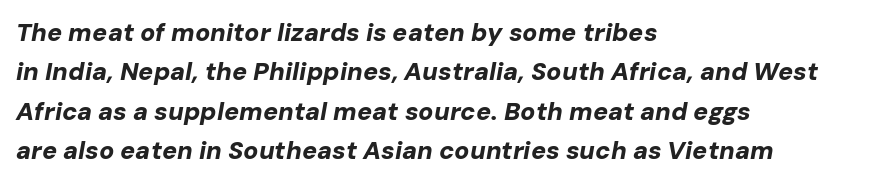
Q: Is the text bold? A: Yes.
Q: Is the text italic (slanted)? A: Yes, it leans right by about 10 degrees.
Q: Is the text underlined? A: No.
Q: How is the paragraph aligned? A: Left-aligned.
Q: Is the spacing between letters normal or unusually wide? A: Normal.
Q: Is the spacing between lines tight, normal or loose? A: Normal.
